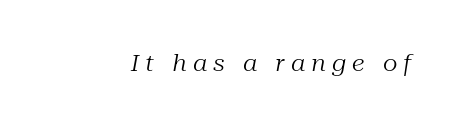
The letterforms sit at book weight or below. Letters rest on an invisible, unmarked baseline. The typography opts for an oblique posture over an upright one. This sample uses expanded letter spacing, leaving extra air between glyphs.
